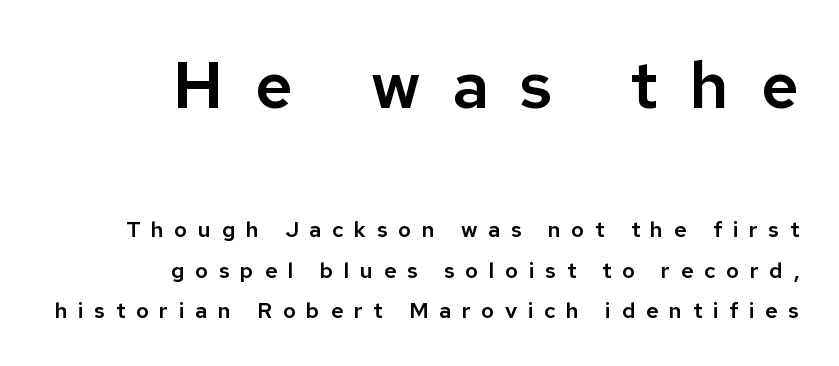
Q: Is the text italic (slanted)? A: No, it is upright.
Q: Is the typeface a serif or a sans-serif typeface? A: Sans-serif.
Q: Is the text underlined? A: No.
Q: How is the paragraph aligned? A: Right-aligned.
Q: Is the spacing between letters normal or unusually wide? A: Unusually wide.
Q: Which block of text is set in a larger size, the first (top) or the second (bottom)? A: The first (top) one.
Q: Width (condensed, normal, or wide)? A: Normal.
Q: Stroke contrast? A: Low.
Q: x-height? A: Medium.
Q: Monospaced? A: No.
